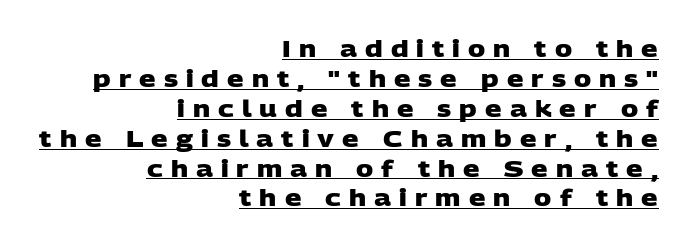
{"bold": "yes", "underline": "yes", "align": "right", "line_spacing": "normal", "line_spacing_ratio": 1.3, "letter_spacing": "wide", "letter_spacing_em": 0.35, "glyph_px": 23}
